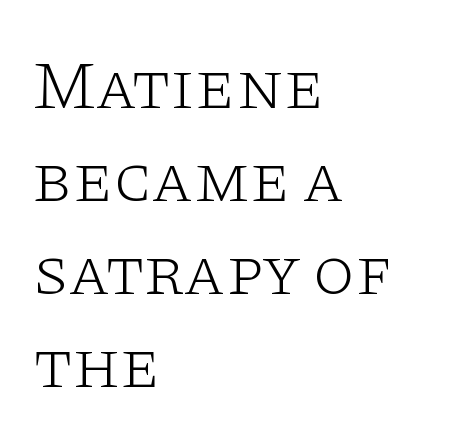
The letters stand straight up with perfectly vertical stems. Underlining? Definitely not there. Inter-character spacing is left at the font's built-in metrics. Font category for this specimen: serif. Is there much room between lines? A standard amount, neither cramped nor airy. Spacing verdict: proportional, widths tailored to each character.
